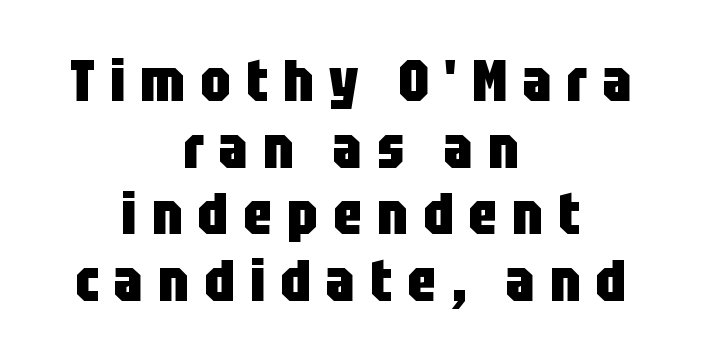
The image shows 59 px heavy, condensed sans-serif type, upright; set centered, tight line spacing (1.13x), unusually wide letter spacing (+0.26 em), not underlined; low stroke contrast and a large x-height.
